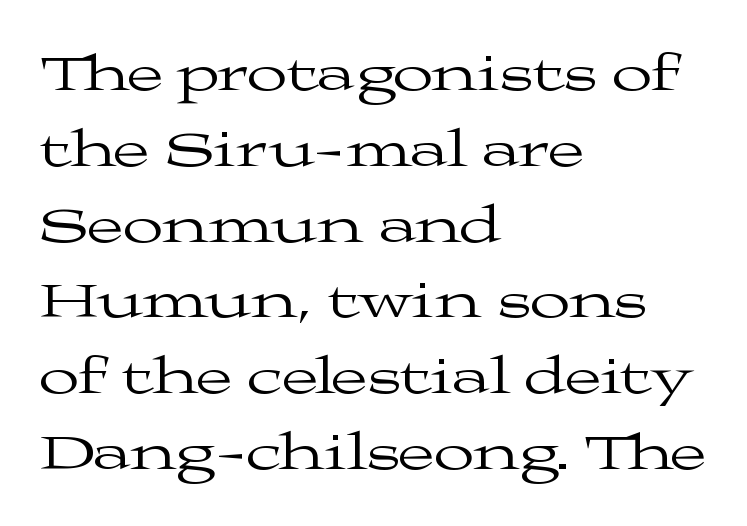
The image shows 53 px regular-weight, wide serif type, upright; set left-aligned, normal line spacing (1.43x), normal letter spacing, not underlined; medium stroke contrast and a medium x-height.
